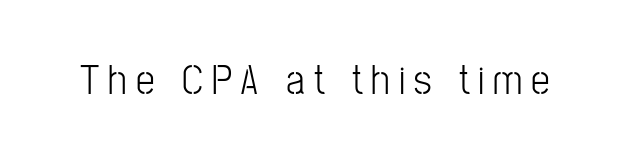
Students, note that the glyphs here are deliberately spaced far apart. The string is rendered with underlining switched off. No feet cap the strokes, marking this as sans-serif type. The letters stand straight up with perfectly vertical stems. Varying glyph widths throughout — classic text-font behaviour.
